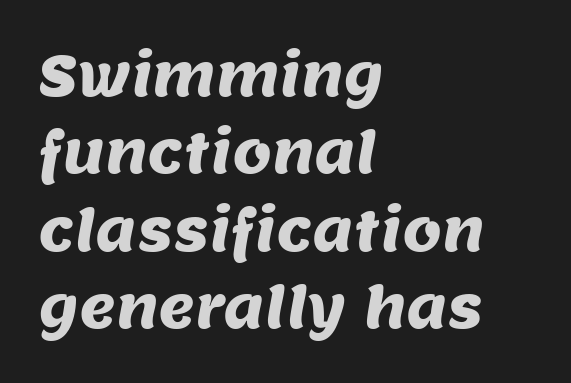
Q: Is the typeface a serif or a sans-serif typeface? A: Sans-serif.
Q: Is the text underlined? A: No.
Q: How is the paragraph aligned? A: Left-aligned.
Q: Is the spacing between letters normal or unusually wide? A: Normal.
Q: Is the spacing between lines tight, normal or loose? A: Normal.
Q: Width (condensed, normal, or wide)? A: Normal.
Q: Stroke contrast? A: Medium.
Q: x-height? A: Large.
Q: Monospaced? A: No.
